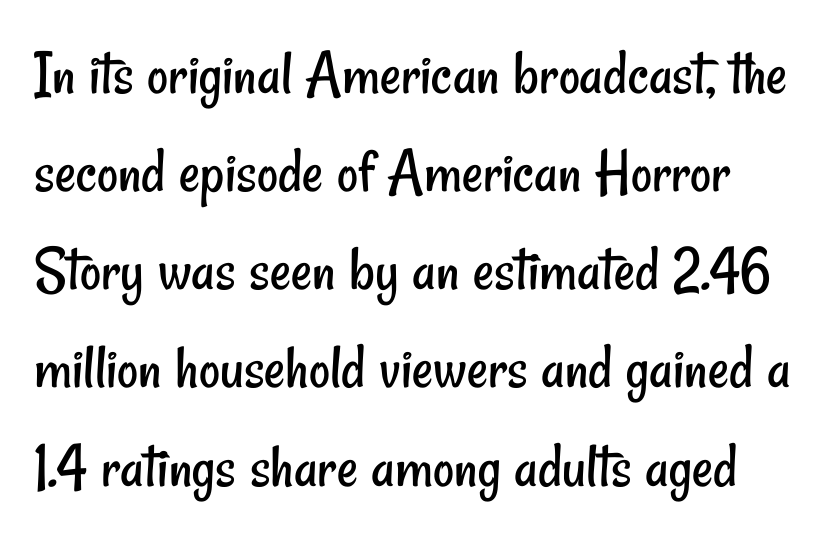
A typesetter would label this face a sans. Check the space under the baseline: it is left empty. Caption: face not bold, strokes unweighted. The letterforms sit shoulder to shoulder at normal distance. This block has exactly the height ordinary leading produces. These lines are rendered in a variable-pitch font.
